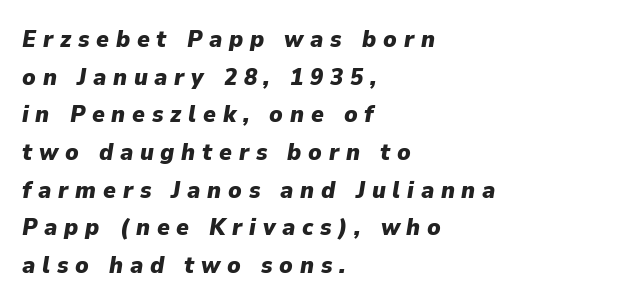
The image shows 24 px bold type, italic (leaning right); set left-aligned, normal line spacing (1.57x), unusually wide letter spacing (+0.28 em), not underlined.
